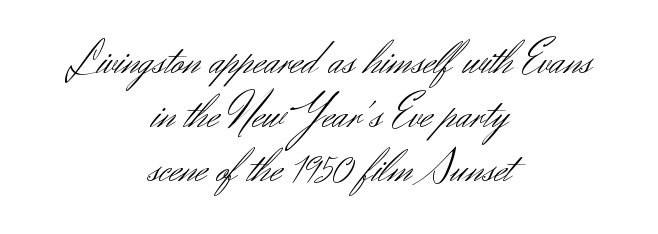
The image shows 48 px light sans-serif type; set centered, tight line spacing (1.13x), normal letter spacing, not underlined; medium stroke contrast and a small x-height.
